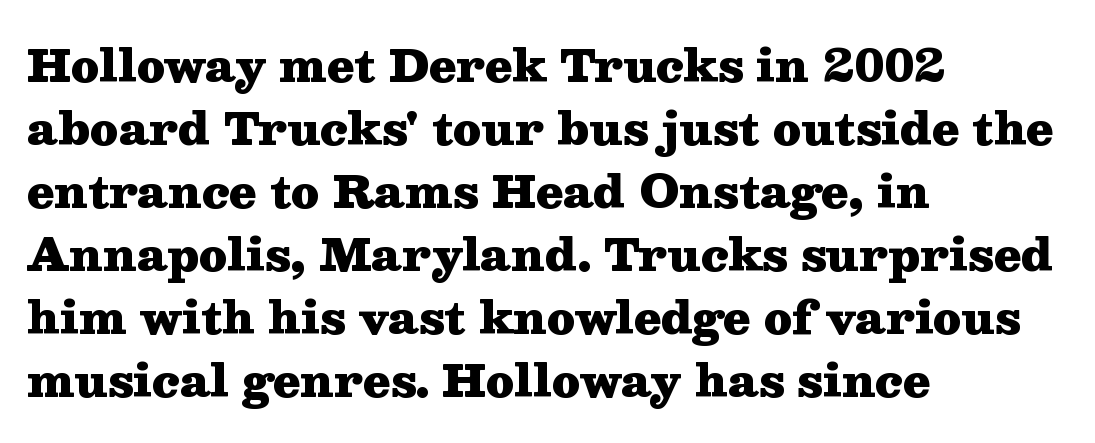
{"serif": "yes", "italic": "no", "bold": "yes", "weight": "heavy", "width": "wide", "stroke_contrast": "medium", "x_height": "medium", "monospaced": "no", "underline": "no", "align": "left", "line_spacing": "normal", "line_spacing_ratio": 1.43, "letter_spacing": "normal", "letter_spacing_em": 0.0, "glyph_px": 44}
